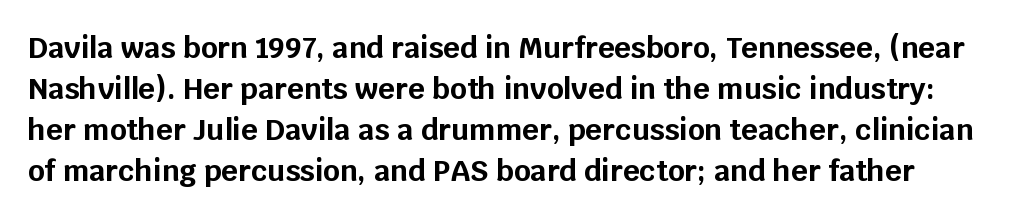
Q: Is the text bold? A: Yes.
Q: Is the text italic (slanted)? A: No, it is upright.
Q: Is the typeface a serif or a sans-serif typeface? A: Sans-serif.
Q: Is the text underlined? A: No.
Q: Is the spacing between letters normal or unusually wide? A: Normal.
Q: Is the spacing between lines tight, normal or loose? A: Normal.
Q: Width (condensed, normal, or wide)? A: Normal.
Q: Stroke contrast? A: Low.
Q: x-height? A: Large.
Q: Monospaced? A: No.
